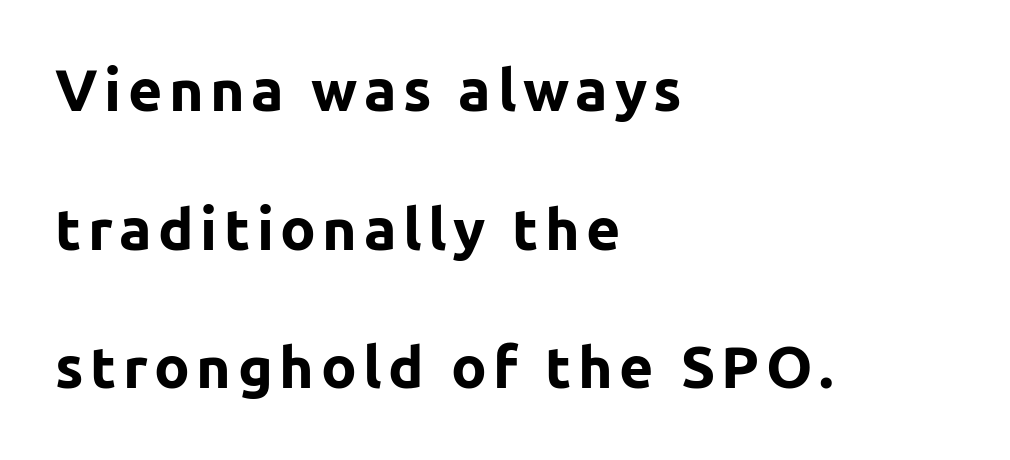
The image shows 59 px bold sans-serif type, upright; set left-aligned, loose line spacing (2.35x), not underlined; low stroke contrast and a medium x-height.
